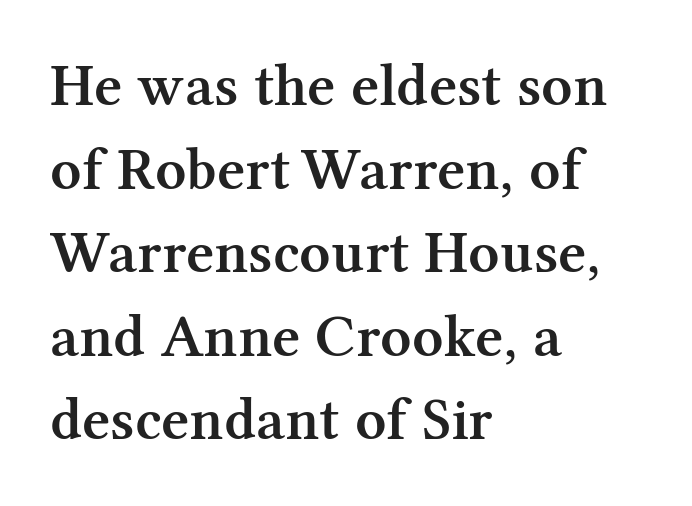
Descenders are the only things crossing below the line. Letterform terminals end in serifs throughout the passage. Each line starts at the same left margin while the right side varies. Here the glyphs are tracked normally, forming tight word shapes. Posture: vertical.
